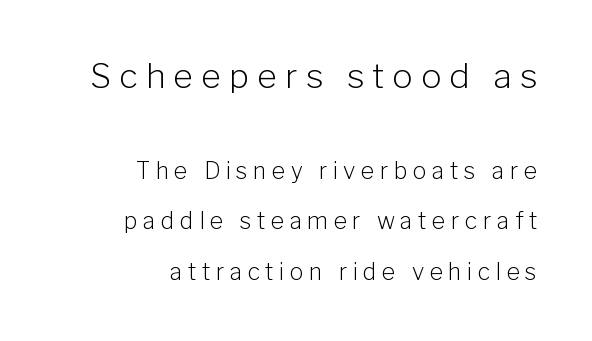
Q: Is the text bold? A: No.
Q: Is the text italic (slanted)? A: No, it is upright.
Q: Is the typeface a serif or a sans-serif typeface? A: Sans-serif.
Q: Is the text underlined? A: No.
Q: How is the paragraph aligned? A: Right-aligned.
Q: Is the spacing between letters normal or unusually wide? A: Unusually wide.
Q: Is the spacing between lines tight, normal or loose? A: Loose.
Q: Which block of text is set in a larger size, the first (top) or the second (bottom)? A: The first (top) one.
Q: Width (condensed, normal, or wide)? A: Normal.
Q: Stroke contrast? A: Low.
Q: x-height? A: Medium.
Q: Monospaced? A: No.
